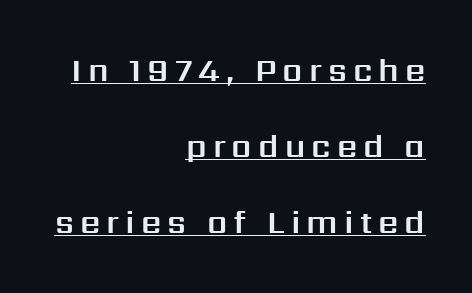
In terms of leading, this rendering errs on the spacious side. Line endings align vertically; line beginnings do not. Note the varied advance widths — an 'i' is clearly narrower than an 'm'. In terms of letterform style, serifs are entirely absent. The sample's only ornament is a line tracing under the words.
